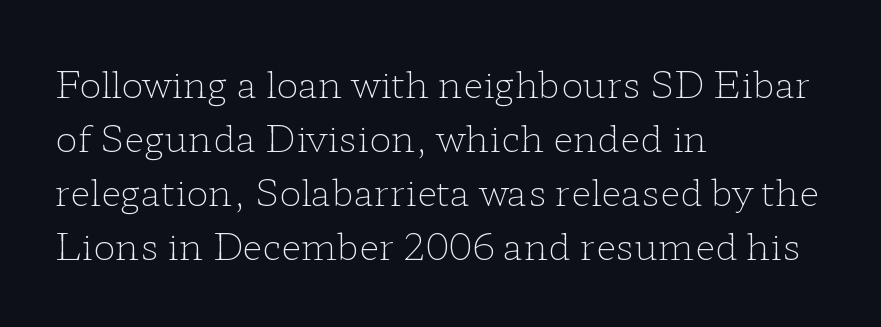
The image shows 37 px light, wide serif type, upright; set left-aligned, normal line spacing (1.46x), normal letter spacing, not underlined; low stroke contrast and a medium x-height.
